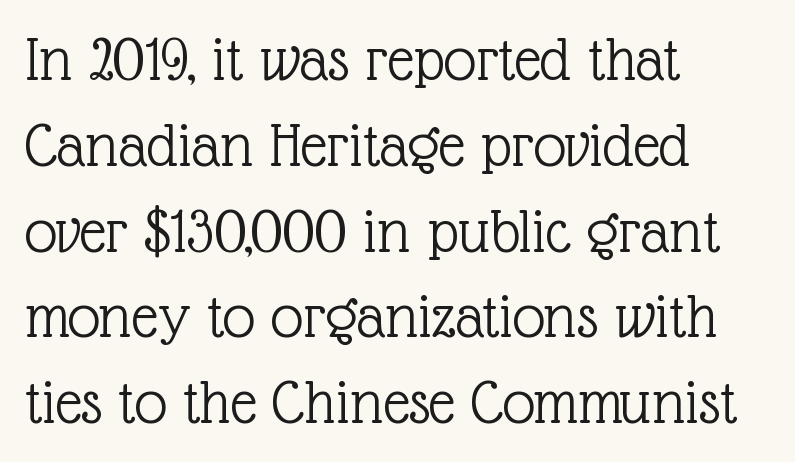
The image shows 65 px light serif type, upright; set left-aligned, normal line spacing (1.32x), normal letter spacing, not underlined; a medium x-height.
